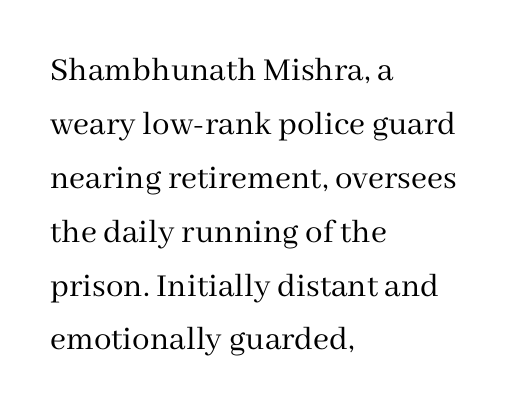
{"serif": "yes", "italic": "no", "bold": "no", "weight": "regular", "width": "normal", "stroke_contrast": "medium", "x_height": "medium", "monospaced": "no", "underline": "no", "align": "left", "line_spacing": "normal", "line_spacing_ratio": 1.54, "letter_spacing": "normal", "letter_spacing_em": 0.0, "glyph_px": 35}
